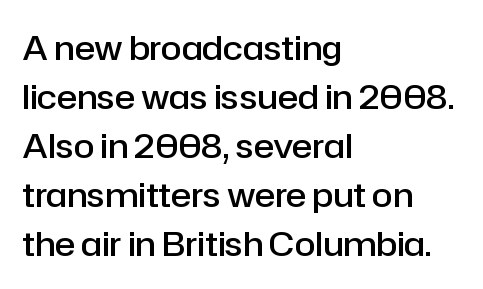
Q: Is the text bold? A: Semi-bold.
Q: Is the text italic (slanted)? A: No, it is upright.
Q: Is the typeface a serif or a sans-serif typeface? A: Sans-serif.
Q: Is the text underlined? A: No.
Q: How is the paragraph aligned? A: Left-aligned.
Q: Is the spacing between letters normal or unusually wide? A: Normal.
Q: Is the spacing between lines tight, normal or loose? A: Normal.
Q: Width (condensed, normal, or wide)? A: Normal.
Q: Stroke contrast? A: Low.
Q: x-height? A: Medium.
Q: Monospaced? A: No.
